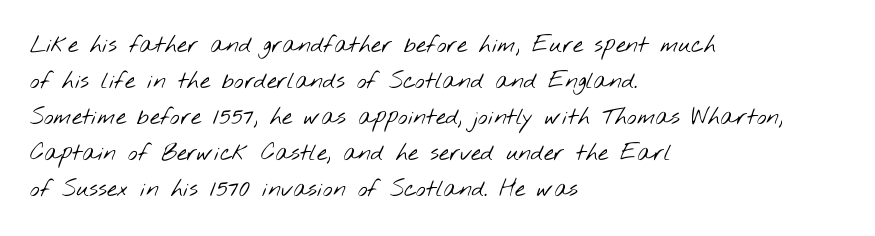
{"bold": "no", "underline": "no", "align": "left", "line_spacing": "normal", "line_spacing_ratio": 1.56, "letter_spacing": "normal", "letter_spacing_em": 0.0, "glyph_px": 23}
